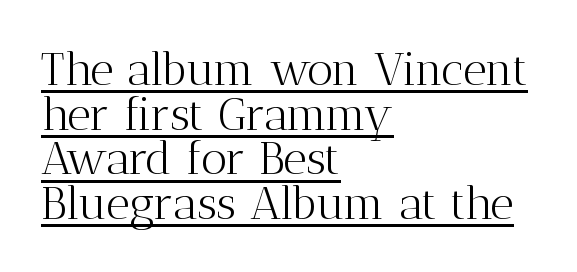
The image shows 46 px light serif type, upright; set left-aligned, tight line spacing (0.97x), normal letter spacing, underlined; medium stroke contrast and a medium x-height.
